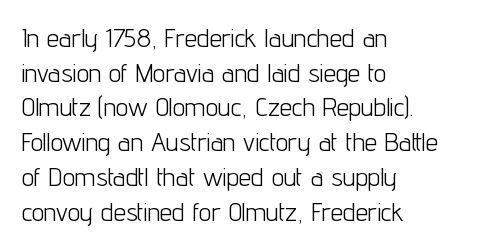
The letters stand straight up with perfectly vertical stems. The typesetter chose a ragged-right arrangement here. What's the leading like? Ordinary, nothing unusual. Nothing unusual about the tracking: characters are spaced as the font intends. Is the stroke heavy? The answer is a plain regular-or-lighter.
